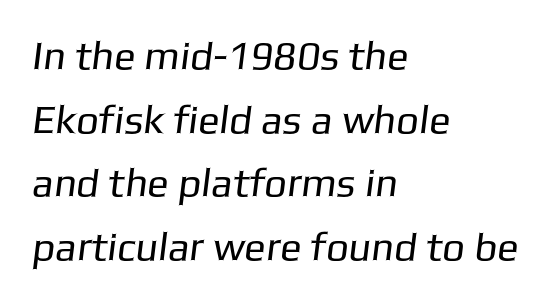
The image shows 40 px regular-weight sans-serif type; set left-aligned, normal line spacing (1.59x), normal letter spacing, not underlined; low stroke contrast and a medium x-height.
